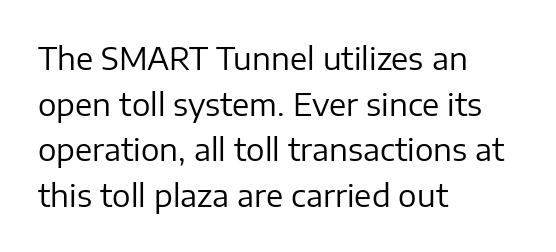
{"serif": "no", "italic": "no", "bold": "no", "weight": "regular", "width": "normal", "stroke_contrast": "low", "x_height": "medium", "monospaced": "no", "underline": "no", "align": "left", "line_spacing": "normal", "line_spacing_ratio": 1.47, "letter_spacing": "normal", "letter_spacing_em": 0.0, "glyph_px": 31}
